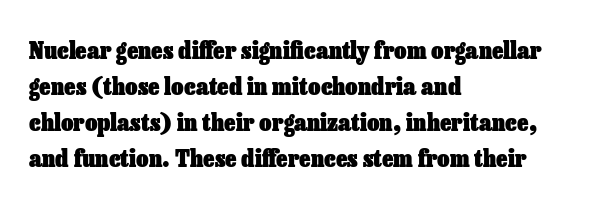
{"italic": "no", "bold": "yes", "underline": "no", "align": "left", "line_spacing": "normal", "line_spacing_ratio": 1.5, "letter_spacing": "normal", "letter_spacing_em": 0.0, "glyph_px": 24}
